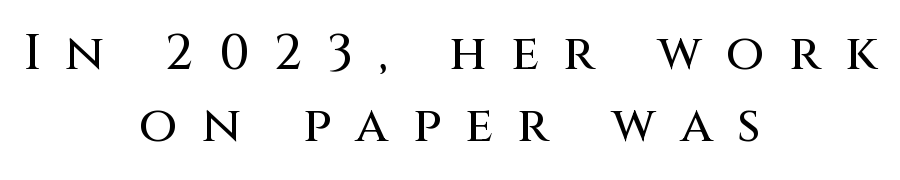
The image shows 50 px sans-serif type, upright; set centered, normal line spacing (1.44x), unusually wide letter spacing (+0.49 em), not underlined; medium stroke contrast and a large x-height.
